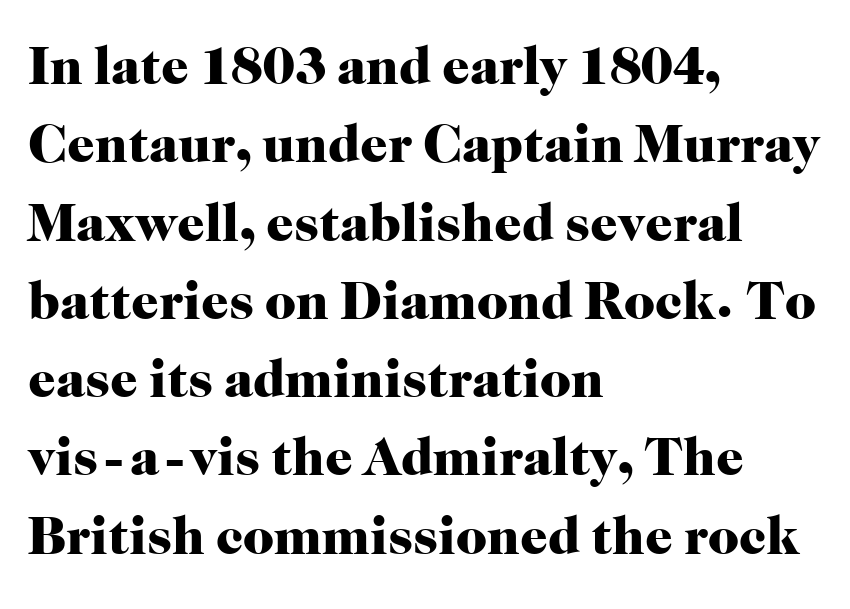
The image shows 54 px heavy serif type, upright; set left-aligned, normal line spacing (1.45x), normal letter spacing, not underlined; high stroke contrast and a medium x-height.
